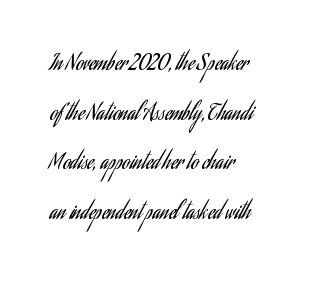
Compared with typical body copy, the letter spacing here is the same. Nothing heavy about these letters — not bold at all. The paragraph has a hard left edge and a soft right edge. In terms of leading, this rendering errs on the spacious side.
